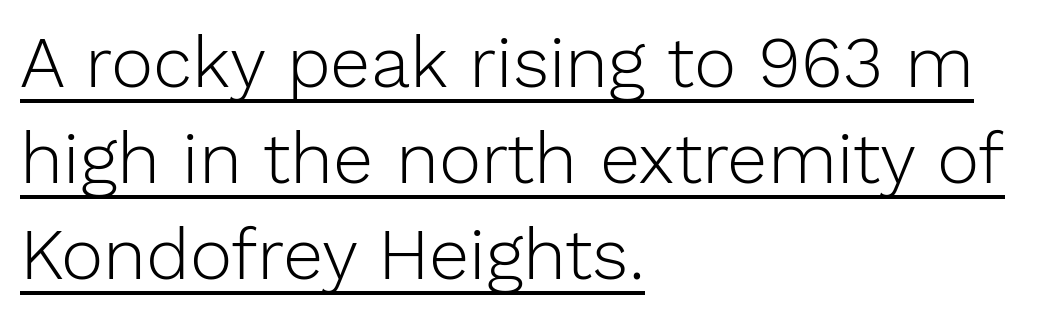
{"serif": "no", "italic": "no", "bold": "no", "weight": "light", "width": "normal", "stroke_contrast": "low", "x_height": "medium", "monospaced": "no", "underline": "yes", "align": "left", "line_spacing": "normal", "line_spacing_ratio": 1.33, "letter_spacing": "normal", "letter_spacing_em": 0.0, "glyph_px": 72}
